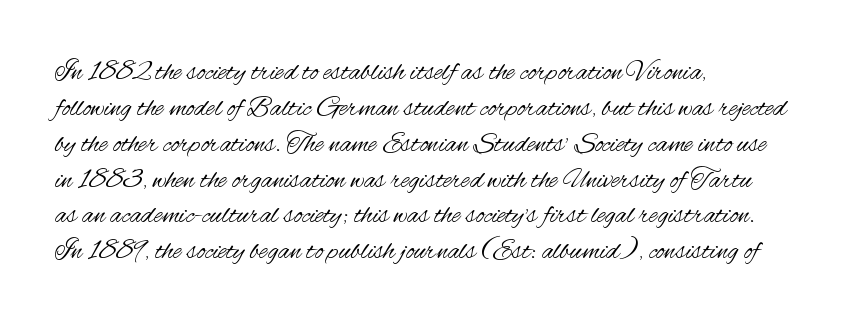
The image shows 28 px regular-weight, condensed sans-serif type; set left-aligned, normal line spacing (1.28x), normal letter spacing, not underlined; medium stroke contrast and a small x-height.
